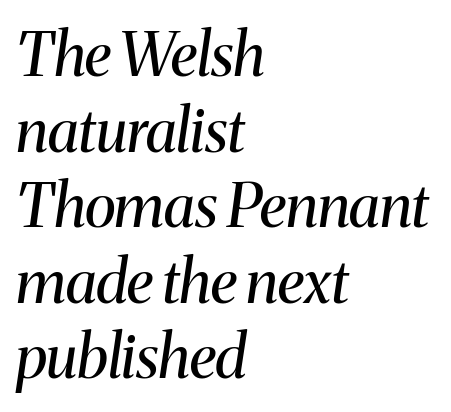
The image shows 60 px regular-weight serif type, italic (leaning right); set left-aligned, normal line spacing (1.26x), normal letter spacing, not underlined; medium stroke contrast and a medium x-height.
